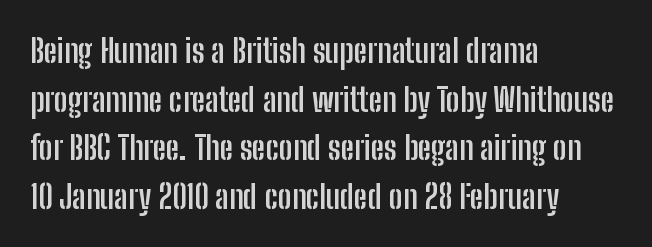
Q: Is the text bold? A: Yes.
Q: Is the text italic (slanted)? A: No, it is upright.
Q: Is the typeface a serif or a sans-serif typeface? A: Sans-serif.
Q: Is the text underlined? A: No.
Q: How is the paragraph aligned? A: Left-aligned.
Q: Is the spacing between letters normal or unusually wide? A: Normal.
Q: Is the spacing between lines tight, normal or loose? A: Normal.
Q: Width (condensed, normal, or wide)? A: Condensed.
Q: Stroke contrast? A: Low.
Q: x-height? A: Medium.
Q: Monospaced? A: No.
